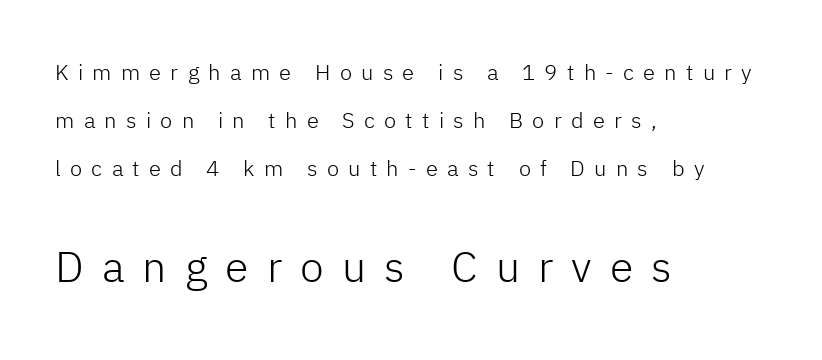
{"serif": "no", "italic": "no", "bold": "no", "weight": "light", "width": "normal", "stroke_contrast": "low", "x_height": "medium", "monospaced": "no", "underline": "no", "align": "left", "line_spacing": "loose", "line_spacing_ratio": 2.19, "letter_spacing": "wide", "letter_spacing_em": 0.42, "larger_block": "second", "size_ratio": 1.95, "glyph_px": 43}
